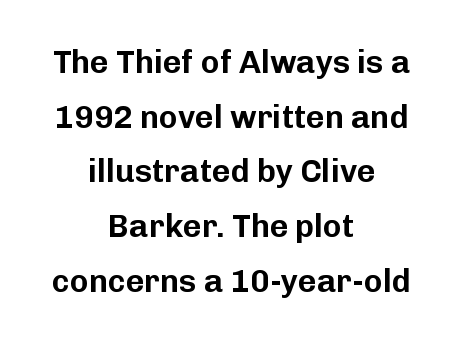
I'd call this a sans setting — the letters go barefoot. You could not count columns in this text — the font is proportionally spaced. Leftover space on each line is divided equally before and after the words. Do the letters lean? They stand straight. The gaps between neighbouring characters are ordinary and unremarkable. Has an underline been added? It has not.
